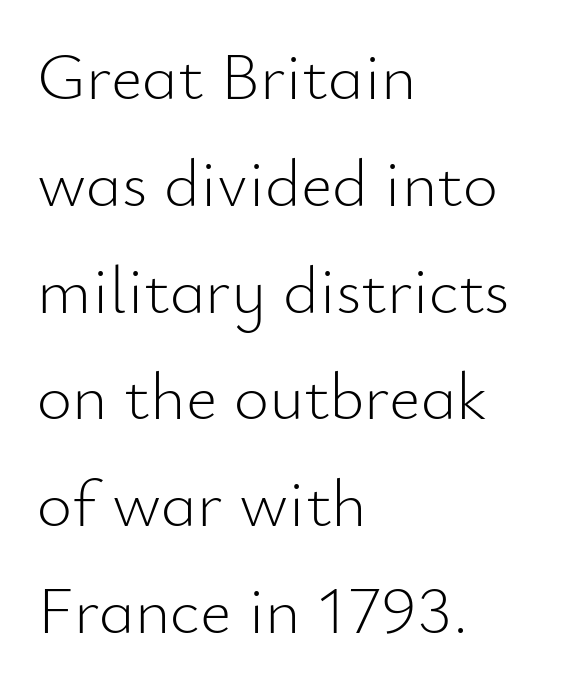
The letters stand straight up with perfectly vertical stems. Successive baselines arrive at the customary interval. Here the designer chose a conventional face with non-uniform glyph widths. Horizontally, the lines are justified to the leading edge only. Spacing between characters is what you'd get straight out of the box. The strokes carry an ordinary text weight at most.
